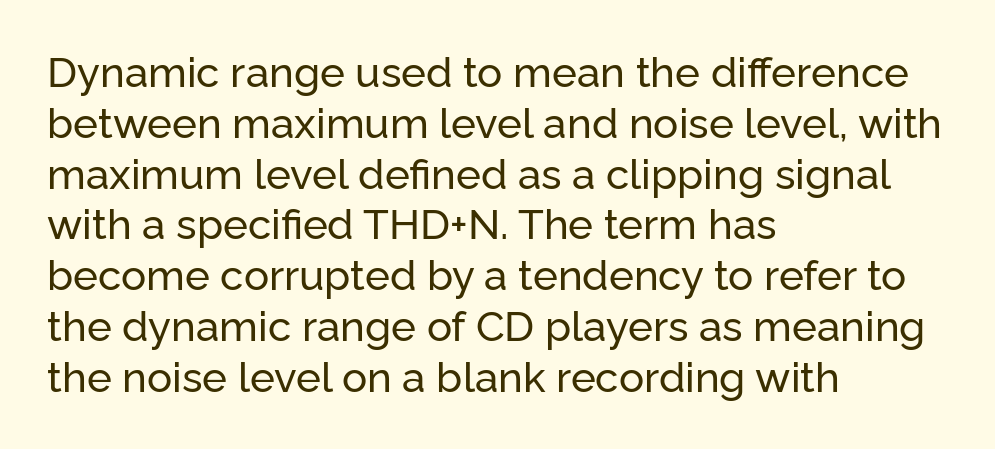
{"serif": "no", "italic": "no", "width": "normal", "stroke_contrast": "low", "x_height": "medium", "monospaced": "no", "underline": "no", "align": "left", "line_spacing_ratio": 1.21, "letter_spacing": "normal", "letter_spacing_em": 0.0, "glyph_px": 42}
